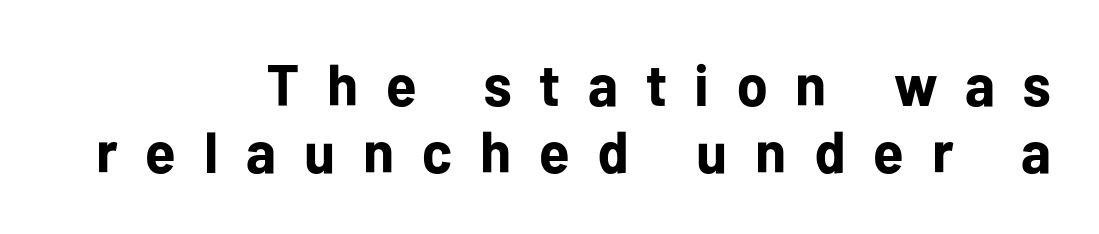
{"serif": "no", "italic": "no", "bold": "yes", "weight": "bold", "width": "normal", "stroke_contrast": "low", "x_height": "medium", "monospaced": "no", "underline": "no", "align": "right", "line_spacing_ratio": 1.16, "letter_spacing": "wide", "letter_spacing_em": 0.48, "glyph_px": 58}
